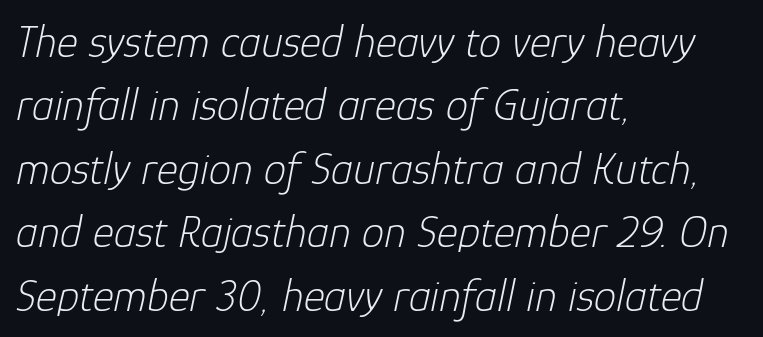
This sample uses plain, unmodified letter spacing. A student would call this left alignment; a typographer would say flush left, rag right. Would a proofreader flag this as italicized? Yes. The passage shown stacks its lines at a standard gap.
